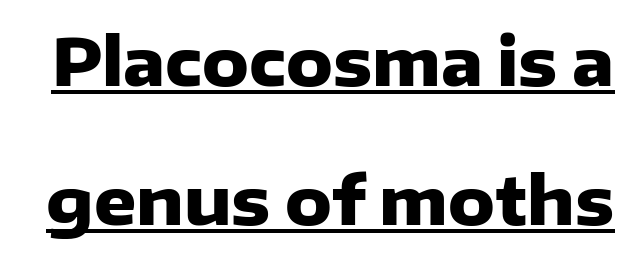
These lines carry a lot of weight — the face is fully bold. Is there any slant? The stems are plumb. These lines are rendered in a variable-pitch font. These lines keep a tight, regular rhythm from letter to letter. Quick note: underline on. Leading is clearly above the norm, producing a sparse column.
